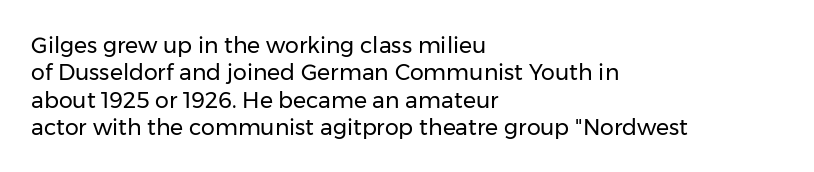
Q: Is the text bold? A: No.
Q: Is the text italic (slanted)? A: No, it is upright.
Q: Is the text underlined? A: No.
Q: How is the paragraph aligned? A: Left-aligned.
Q: Is the spacing between letters normal or unusually wide? A: Normal.
